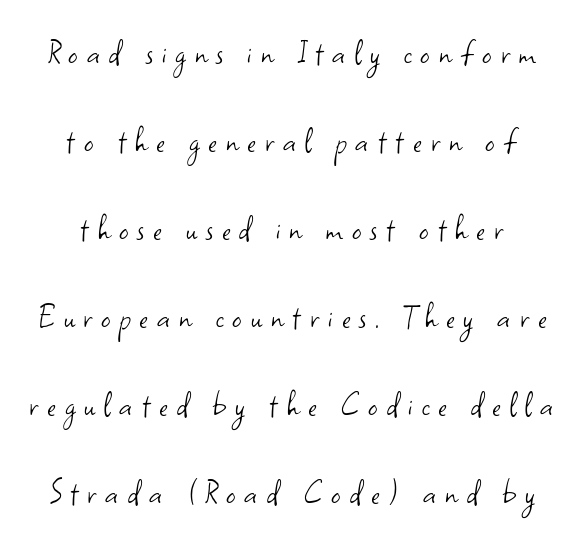
The image shows 37 px light sans-serif type; set loose line spacing (2.38x), unusually wide letter spacing (+0.24 em), not underlined; low stroke contrast and a small x-height.
